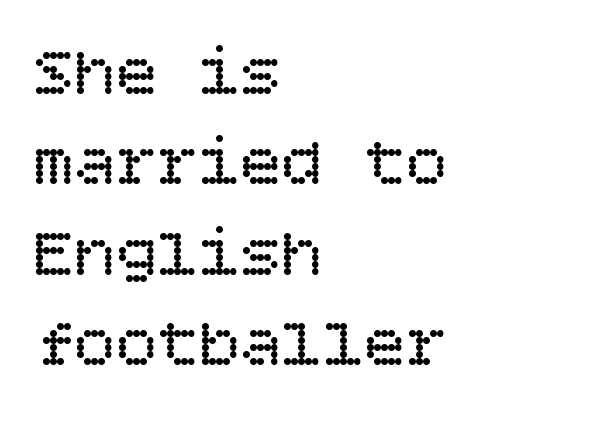
Q: Is the text bold? A: No.
Q: Is the text italic (slanted)? A: No, it is upright.
Q: Is the text underlined? A: No.
Q: How is the paragraph aligned? A: Left-aligned.
Q: Is the spacing between letters normal or unusually wide? A: Normal.
Q: Is the spacing between lines tight, normal or loose? A: Normal.
Q: Width (condensed, normal, or wide)? A: Normal.
Q: Stroke contrast? A: Low.
Q: x-height? A: Large.
